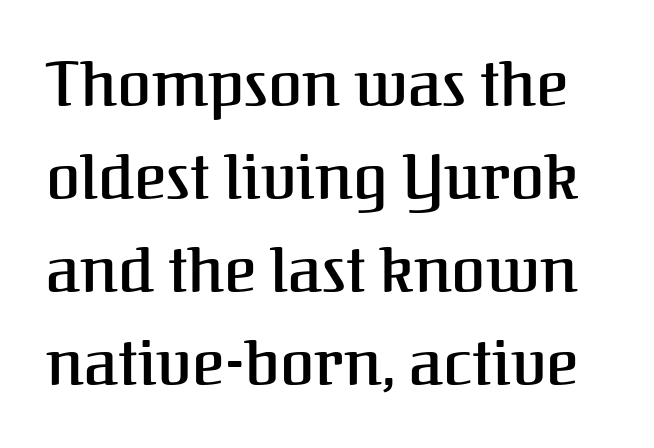
If you drew a line through each stem, it would be perfectly vertical. The passage shown is typed in a proportional face where columns would drift. Are there feet on the stems? There are — it's a serif. The glyphs are unaccompanied by any horizontal stroke below them.
